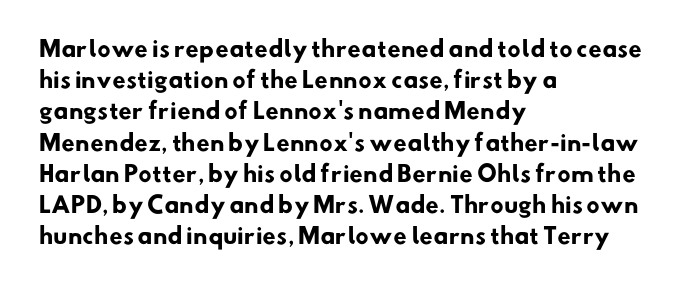
{"bold": "yes", "underline": "no", "align": "left", "line_spacing": "normal", "line_spacing_ratio": 1.42, "letter_spacing": "normal", "letter_spacing_em": 0.0, "glyph_px": 22}
